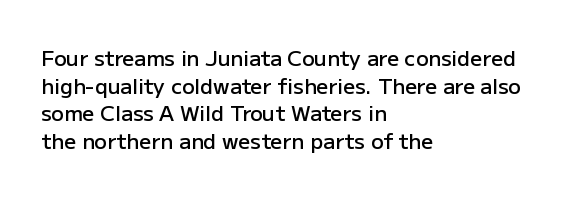
{"italic": "no", "bold": "semi", "underline": "no", "align": "left", "line_spacing": "normal", "line_spacing_ratio": 1.31, "letter_spacing": "normal", "letter_spacing_em": 0.0, "glyph_px": 21}
